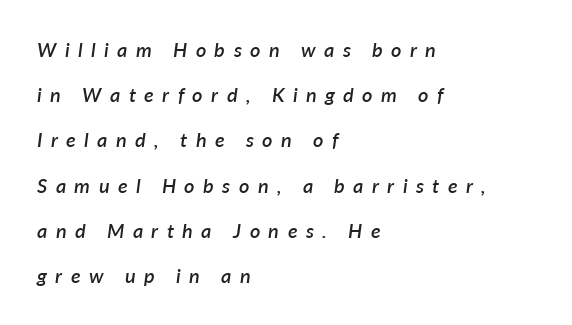
{"italic": "yes", "lean": "right", "slant_degrees": 7, "bold": "semi", "underline": "no", "align": "left", "line_spacing": "loose", "line_spacing_ratio": 2.26, "letter_spacing": "wide", "letter_spacing_em": 0.42, "glyph_px": 20}
